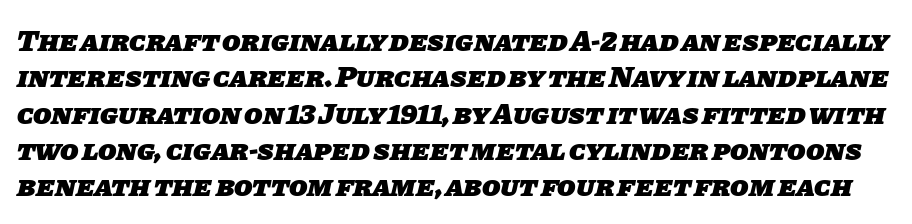
The image shows 30 px heavy type; set line spacing 1.21x, normal letter spacing, not underlined; low stroke contrast and a large x-height.
